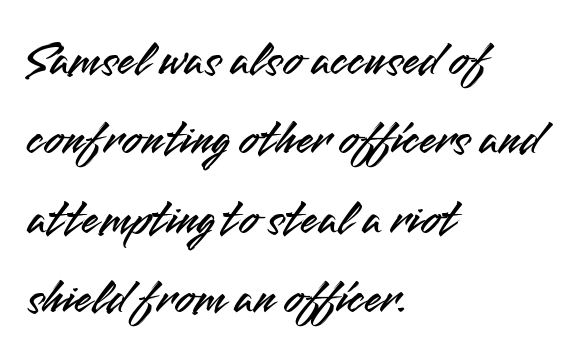
The image shows 50 px sans-serif type; set left-aligned, normal line spacing (1.59x), normal letter spacing, not underlined; medium stroke contrast and a small x-height.
